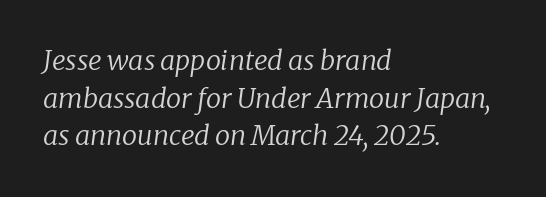
{"italic": "yes", "lean": "right", "slant_degrees": 8, "bold": "no", "underline": "no", "align": "left", "line_spacing": "normal", "line_spacing_ratio": 1.39, "letter_spacing": "normal", "letter_spacing_em": 0.0, "glyph_px": 27}
